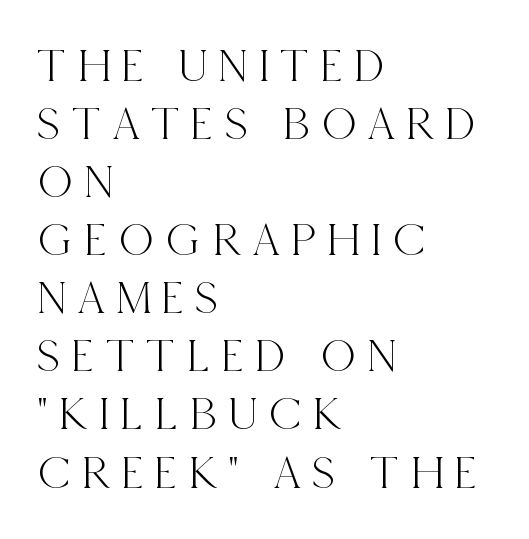
The image shows 48 px condensed serif type, upright; set left-aligned, line spacing 1.21x, unusually wide letter spacing (+0.24 em), not underlined; a large x-height.
